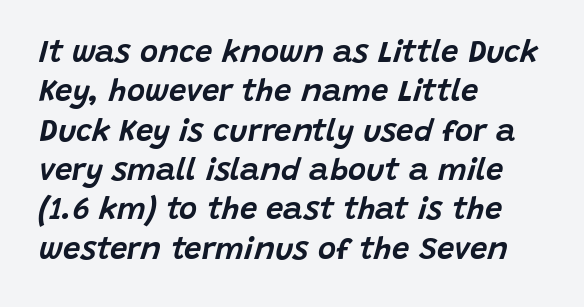
The image shows 31 px text type, italic (leaning right); set left-aligned, normal line spacing (1.27x), normal letter spacing, not underlined; low stroke contrast and a large x-height.
